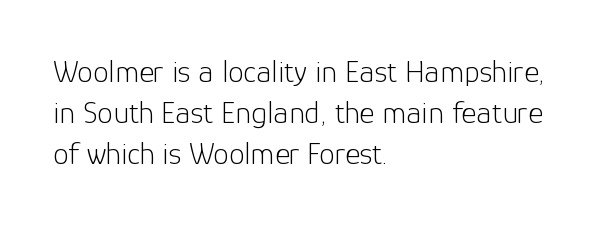
Q: Is the text bold? A: No.
Q: Is the text italic (slanted)? A: No, it is upright.
Q: Is the typeface a serif or a sans-serif typeface? A: Sans-serif.
Q: Is the text underlined? A: No.
Q: How is the paragraph aligned? A: Left-aligned.
Q: Is the spacing between letters normal or unusually wide? A: Normal.
Q: Is the spacing between lines tight, normal or loose? A: Normal.
Q: Width (condensed, normal, or wide)? A: Normal.
Q: Stroke contrast? A: Low.
Q: x-height? A: Medium.
Q: Monospaced? A: No.
